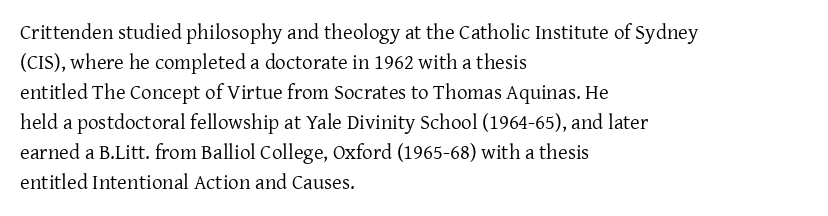
Q: Is the text bold? A: No.
Q: Is the text italic (slanted)? A: No, it is upright.
Q: Is the text underlined? A: No.
Q: How is the paragraph aligned? A: Left-aligned.
Q: Is the spacing between letters normal or unusually wide? A: Normal.
Q: Is the spacing between lines tight, normal or loose? A: Normal.
